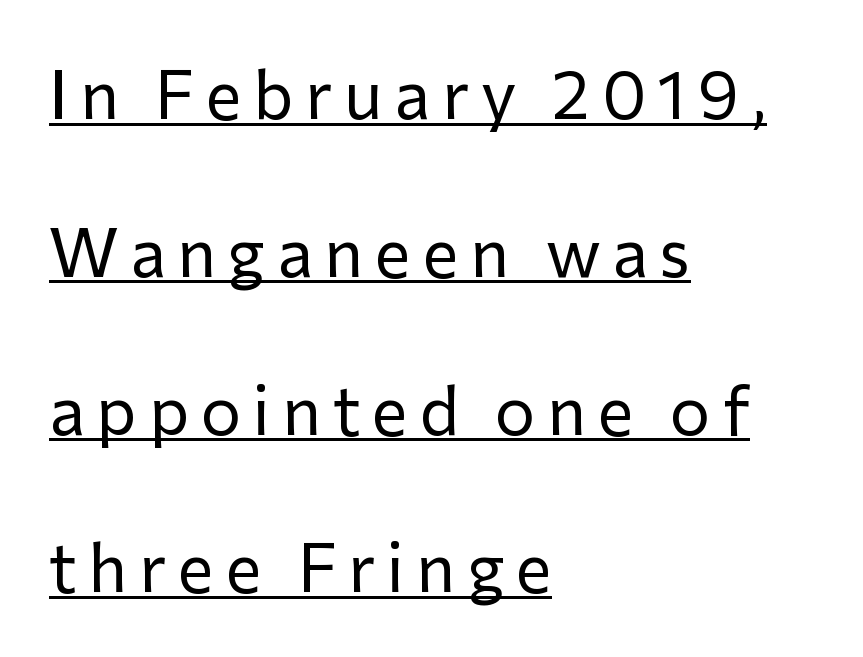
The letters stand upright; this is a roman face. Regarding serifs, this sample does without them. Is there an underline? Yes — a line sits under the letters. These lines stand farther apart than default settings would place them. Visually the block forms a straight wall on the left and a jagged coastline on the right. Think standard paragraph weight, or any step lighter than that.
